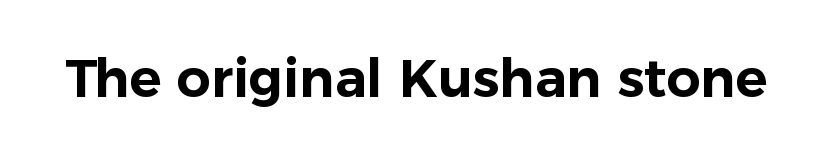
The image shows 53 px sans-serif type, upright; set normal letter spacing, not underlined; low stroke contrast and a medium x-height.
